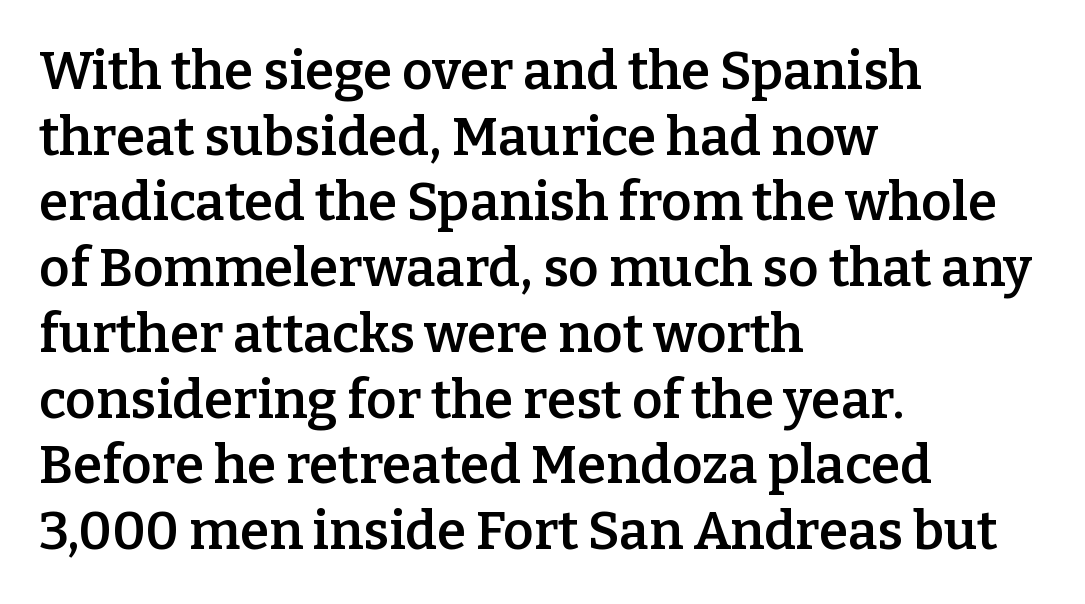
A roman cut, with each character standing at attention. Is this a fixed-width face? No — the glyphs have proportional, varying widths. Default kerning and tracking; the words read as compact shapes. Just letters on the line, the space beneath them empty. Is the type bold? Partly — it's a semibold, heavier than regular but not fully bold. Typographically, this falls in the serif category.
